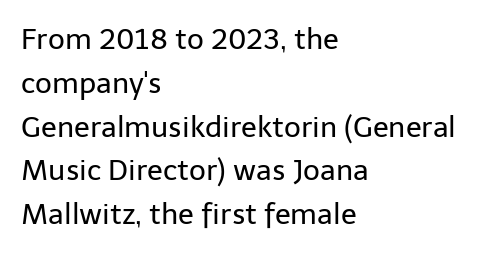
{"serif": "no", "italic": "no", "bold": "no", "weight": "regular", "width": "normal", "stroke_contrast": "low", "x_height": "medium", "monospaced": "no", "underline": "no", "align": "left", "line_spacing": "normal", "line_spacing_ratio": 1.51, "letter_spacing": "normal", "letter_spacing_em": 0.0, "glyph_px": 29}
